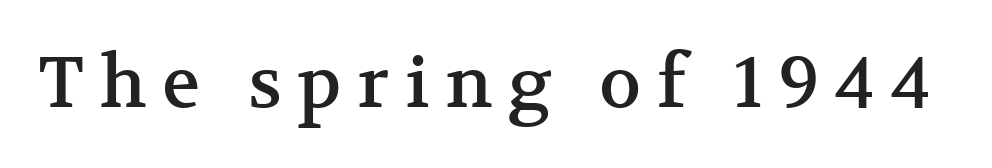
Q: Is the text italic (slanted)? A: No, it is upright.
Q: Is the typeface a serif or a sans-serif typeface? A: Serif.
Q: Is the text underlined? A: No.
Q: Is the spacing between letters normal or unusually wide? A: Unusually wide.
Q: Width (condensed, normal, or wide)? A: Normal.
Q: Stroke contrast? A: Medium.
Q: x-height? A: Medium.
Q: Monospaced? A: No.
